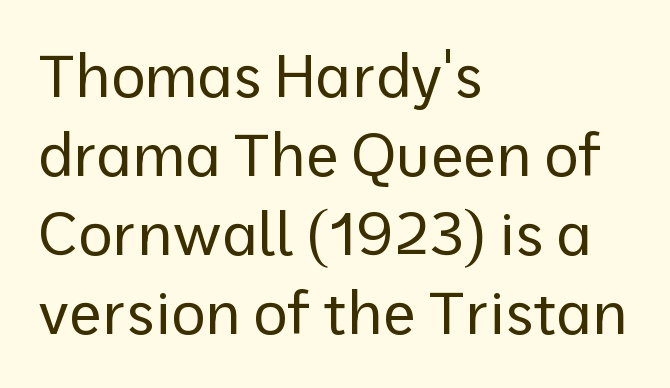
Q: Is the text bold? A: No.
Q: Is the text italic (slanted)? A: No, it is upright.
Q: Is the typeface a serif or a sans-serif typeface? A: Sans-serif.
Q: Is the text underlined? A: No.
Q: How is the paragraph aligned? A: Left-aligned.
Q: Is the spacing between letters normal or unusually wide? A: Normal.
Q: Is the spacing between lines tight, normal or loose? A: Normal.
Q: Width (condensed, normal, or wide)? A: Normal.
Q: Stroke contrast? A: Low.
Q: x-height? A: Medium.
Q: Monospaced? A: No.
